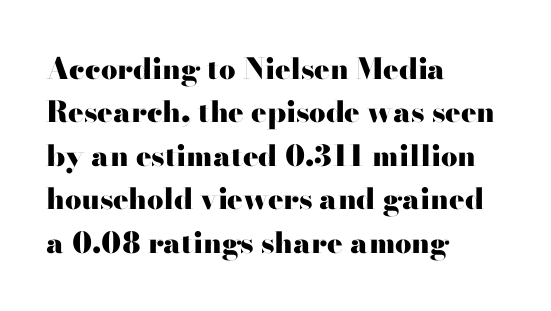
Q: Is the text bold? A: Yes.
Q: Is the text italic (slanted)? A: No, it is upright.
Q: Is the typeface a serif or a sans-serif typeface? A: Serif.
Q: Is the text underlined? A: No.
Q: How is the paragraph aligned? A: Left-aligned.
Q: Is the spacing between letters normal or unusually wide? A: Normal.
Q: Is the spacing between lines tight, normal or loose? A: Normal.
Q: Width (condensed, normal, or wide)? A: Wide.
Q: Stroke contrast? A: High.
Q: x-height? A: Small.
Q: Monospaced? A: No.
